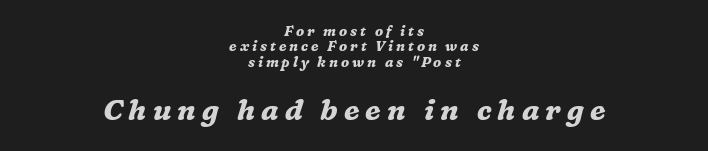
Q: Is the text bold? A: Yes.
Q: Is the text italic (slanted)? A: Yes, it leans right by about 16 degrees.
Q: Is the typeface a serif or a sans-serif typeface? A: Serif.
Q: Is the text underlined? A: No.
Q: How is the paragraph aligned? A: Centered.
Q: Is the spacing between letters normal or unusually wide? A: Unusually wide.
Q: Is the spacing between lines tight, normal or loose? A: Tight.
Q: Which block of text is set in a larger size, the first (top) or the second (bottom)? A: The second (bottom) one.
Q: Width (condensed, normal, or wide)? A: Normal.
Q: Stroke contrast? A: Medium.
Q: x-height? A: Medium.
Q: Monospaced? A: No.
